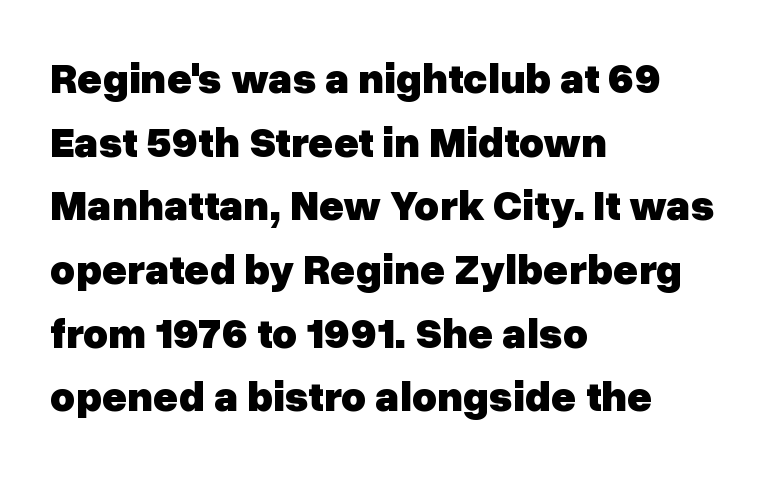
The image shows 43 px heavy sans-serif type, upright; set left-aligned, normal line spacing (1.48x), normal letter spacing, not underlined; low stroke contrast and a medium x-height.
